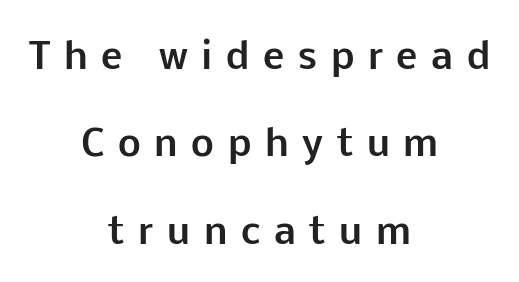
The image shows 36 px bold sans-serif type, upright; set centered, loose line spacing (2.43x), unusually wide letter spacing (+0.38 em), not underlined; low stroke contrast and a medium x-height.
